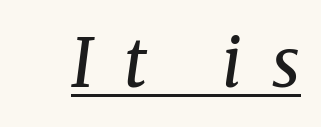
{"serif": "yes", "italic": "yes", "lean": "right", "slant_degrees": 8, "bold": "no", "weight": "regular", "width": "normal", "stroke_contrast": "medium", "x_height": "medium", "monospaced": "no", "underline": "yes", "letter_spacing": "wide", "letter_spacing_em": 0.45, "glyph_px": 67}
